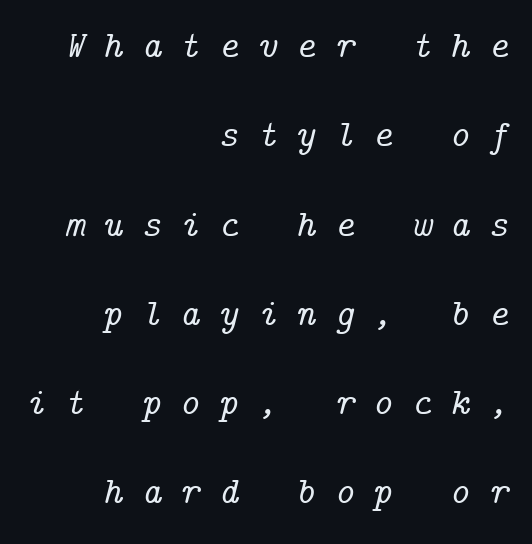
Serifs: yes, visible at the terminals of the letterforms. It's the slanting kind of type. Compared with a flush-left layout, this one pins lines to the opposite, right side. This sample uses expanded letter spacing, leaving extra air between glyphs. A typesetter would call this leading open, well beyond the default.
